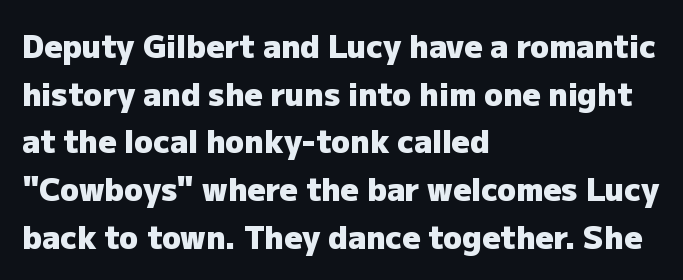
{"serif": "no", "italic": "no", "bold": "yes", "weight": "heavy", "width": "normal", "stroke_contrast": "low", "x_height": "medium", "monospaced": "no", "underline": "no", "align": "left", "line_spacing": "normal", "line_spacing_ratio": 1.54, "letter_spacing": "normal", "letter_spacing_em": 0.0, "glyph_px": 31}
